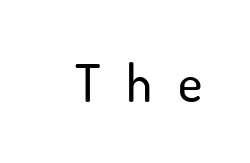
The image shows 52 px sans-serif type, upright; set unusually wide letter spacing (+0.49 em), not underlined; low stroke contrast and a small x-height.
